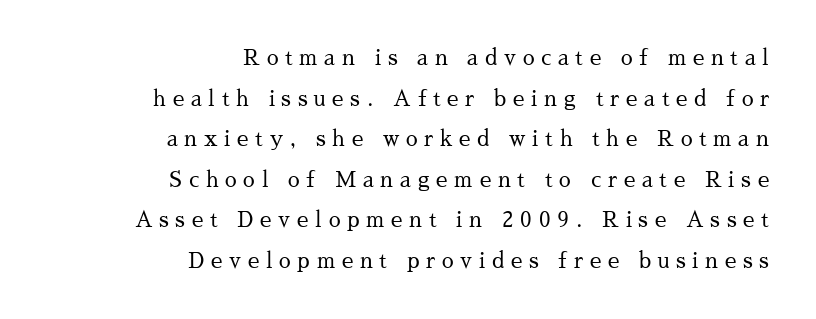
If you measured baseline to baseline, you'd find a long distance. Type without underlining. The rag falls on the left side of this text block. Vertical strokes here are truly vertical.
